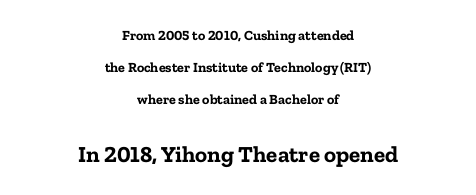
The image shows 23 px bold type, upright; set centered, loose line spacing (2.3x), normal letter spacing, not underlined; the second (bottom) block is 1.64x larger.
